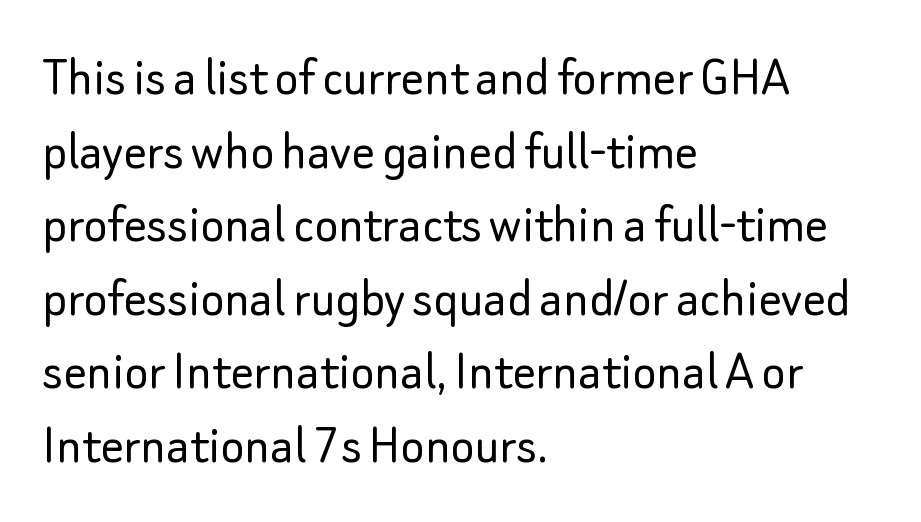
{"serif": "no", "italic": "no", "bold": "no", "weight": "light", "width": "normal", "stroke_contrast": "low", "x_height": "small", "monospaced": "no", "underline": "no", "align": "left", "line_spacing": "normal", "line_spacing_ratio": 1.29, "letter_spacing": "normal", "letter_spacing_em": 0.0, "glyph_px": 57}
